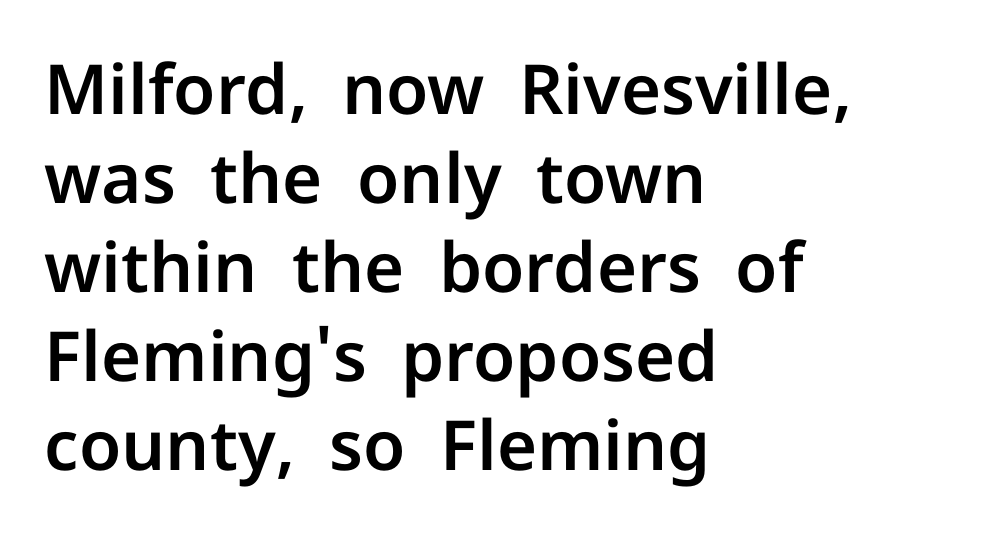
The image shows 69 px sans-serif type, upright; set left-aligned, normal line spacing (1.29x), normal letter spacing, not underlined; low stroke contrast and a medium x-height.
